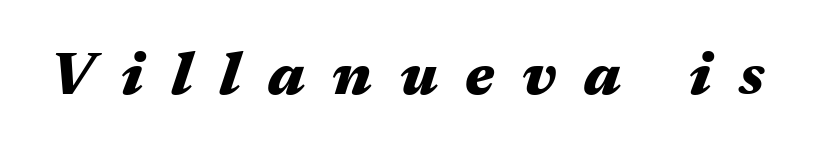
The space directly below the letters is spotless. You could not count columns in this text — the font is proportionally spaced. Typographic density is high because the face is bold. A typesetter would call this heavily tracked-out type. Rendered with sloped, italic letterforms.
